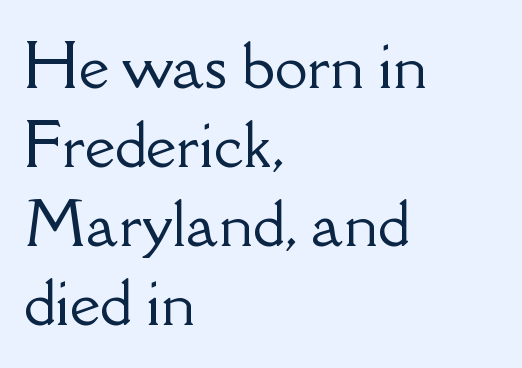
{"serif": "yes", "italic": "no", "width": "normal", "stroke_contrast": "low", "x_height": "small", "monospaced": "no", "underline": "no", "align": "left", "line_spacing": "normal", "line_spacing_ratio": 1.34, "letter_spacing": "normal", "letter_spacing_em": 0.0, "glyph_px": 59}
